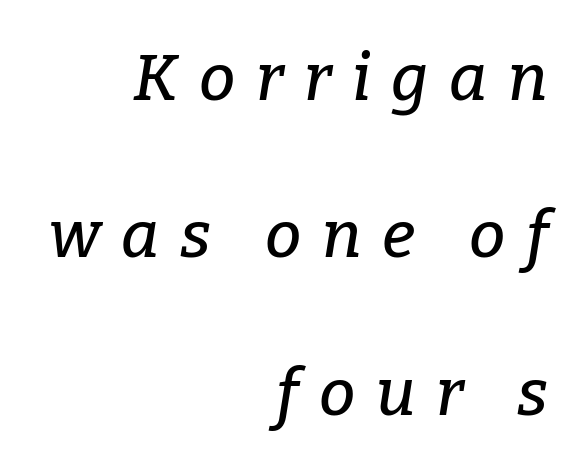
{"serif": "yes", "italic": "yes", "lean": "right", "slant_degrees": 9, "width": "normal", "stroke_contrast": "low", "x_height": "medium", "monospaced": "no", "underline": "no", "align": "right", "line_spacing": "loose", "line_spacing_ratio": 2.42, "letter_spacing": "wide", "letter_spacing_em": 0.32, "glyph_px": 65}
